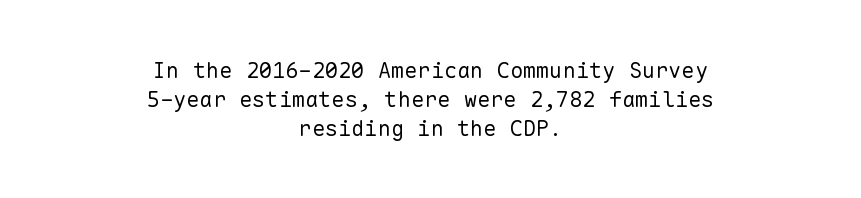
Letter spacing: default. One glance says typical: line gaps are just what's usual. The type sits square on the baseline with zero lean. Centered paragraph, ragged on both sides. The space beneath each line is pristine and unruled. The strokes are not fattened; the text isn't bold.
